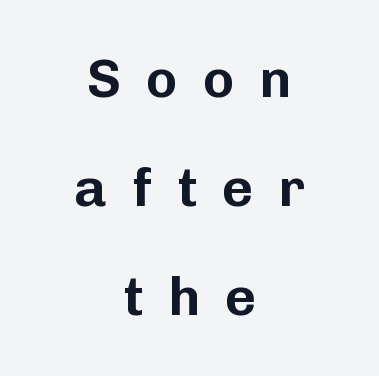
I'd call this a sans setting — the letters go barefoot. This sample is center-justified, so both line endings float freely. Horizontal bands of white between lines are thick stripes. Glance below the letters and you will spot only blank space.
